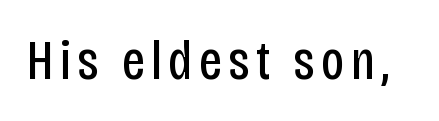
The image shows 56 px regular-weight, condensed sans-serif type, upright; set not underlined; low stroke contrast and a large x-height.
